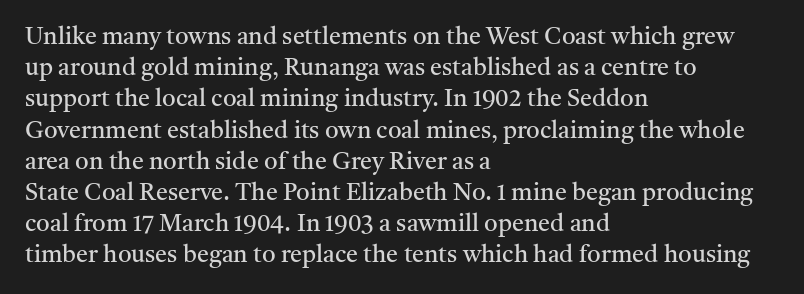
The image shows 24 px text type, upright; set left-aligned, normal line spacing (1.3x), normal letter spacing, not underlined.
